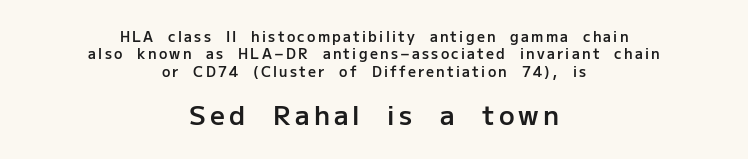
Q: Is the text bold? A: Semi-bold.
Q: Is the text italic (slanted)? A: No, it is upright.
Q: Is the text underlined? A: No.
Q: How is the paragraph aligned? A: Centered.
Q: Is the spacing between lines tight, normal or loose? A: Normal.
Q: Which block of text is set in a larger size, the first (top) or the second (bottom)? A: The second (bottom) one.
